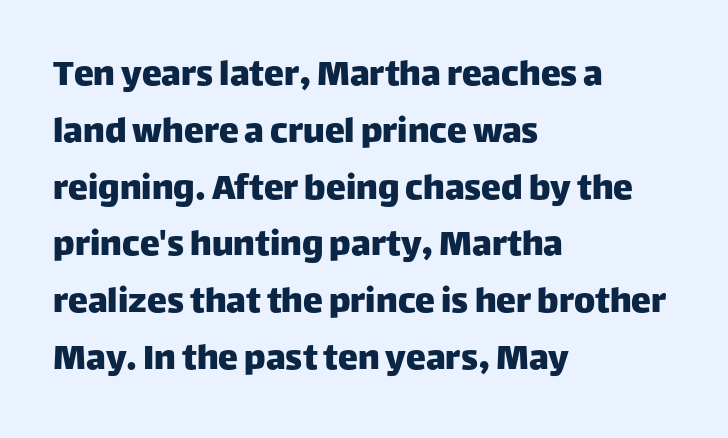
{"serif": "no", "italic": "no", "width": "normal", "stroke_contrast": "low", "x_height": "large", "monospaced": "no", "underline": "no", "align": "left", "line_spacing": "normal", "line_spacing_ratio": 1.42, "letter_spacing": "normal", "letter_spacing_em": 0.0, "glyph_px": 40}
